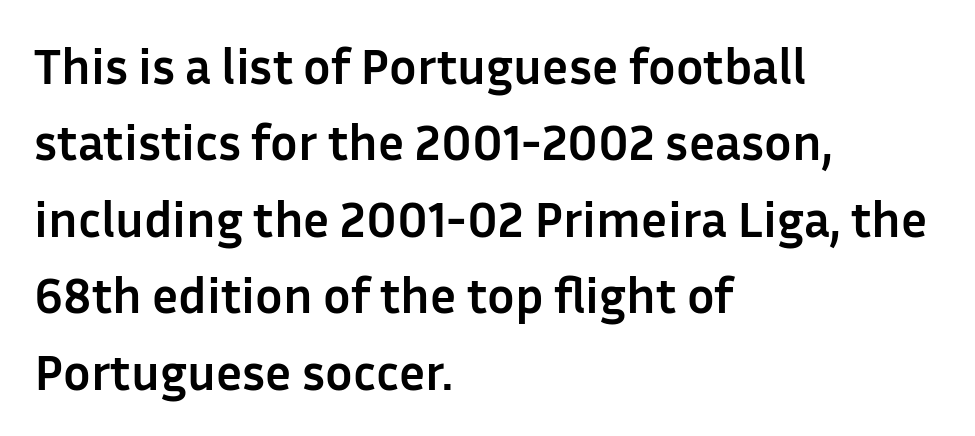
This rendering leaves character spacing at its baseline value. The typesetting leans heavy: a genuine bold. Layout note: lines flush left. Notice how the stems are strictly vertical — no italics here. The zone under the glyphs is completely vacant. Look at the bottom of the vertical strokes: they stop flat, with no serifs.
